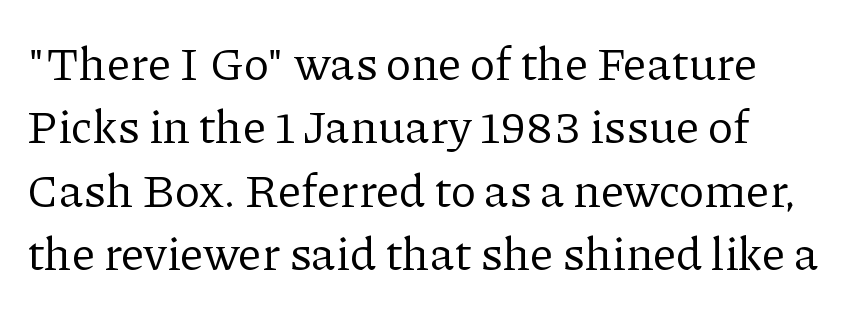
Q: Is the text bold? A: No.
Q: Is the text italic (slanted)? A: No, it is upright.
Q: Is the typeface a serif or a sans-serif typeface? A: Serif.
Q: Is the text underlined? A: No.
Q: Is the spacing between letters normal or unusually wide? A: Normal.
Q: Is the spacing between lines tight, normal or loose? A: Normal.
Q: Width (condensed, normal, or wide)? A: Normal.
Q: Stroke contrast? A: Low.
Q: x-height? A: Medium.
Q: Monospaced? A: No.
